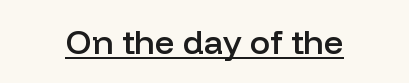
Q: Is the text bold? A: Semi-bold.
Q: Is the text italic (slanted)? A: No, it is upright.
Q: Is the typeface a serif or a sans-serif typeface? A: Sans-serif.
Q: Is the text underlined? A: Yes.
Q: Is the spacing between letters normal or unusually wide? A: Normal.
Q: Width (condensed, normal, or wide)? A: Normal.
Q: Stroke contrast? A: Low.
Q: x-height? A: Medium.
Q: Monospaced? A: No.
